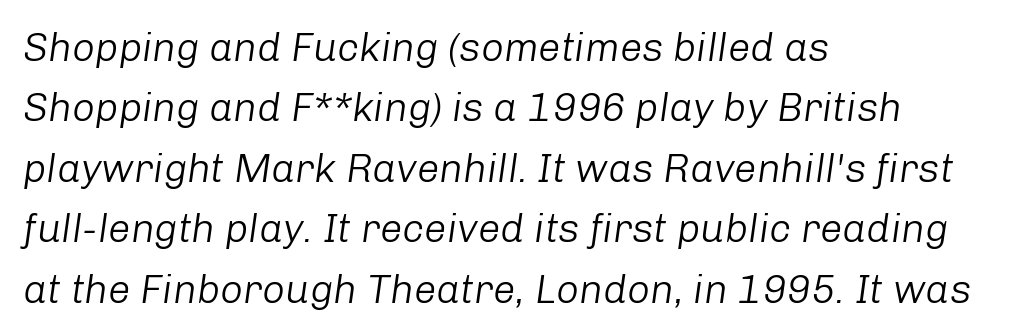
The image shows 40 px light type, italic (leaning right); set left-aligned, normal line spacing (1.51x), normal letter spacing, not underlined; low stroke contrast and a medium x-height.
